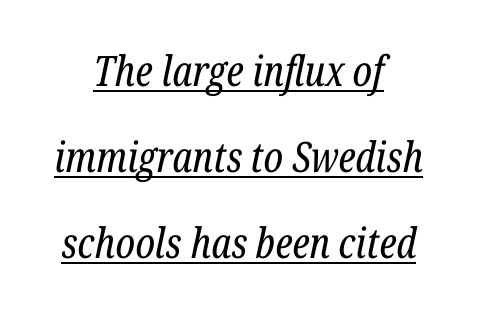
The rendering shows small feet on the letterforms — a serif design. The typesetter has applied underlining to the passage shown. Stems and bowls with no extra thickness — not bold. The designer dialed line spacing up above the default. Note the varied advance widths — an 'i' is clearly narrower than an 'm'. Which margin do the lines hug? Neither — every line sits in the middle.
